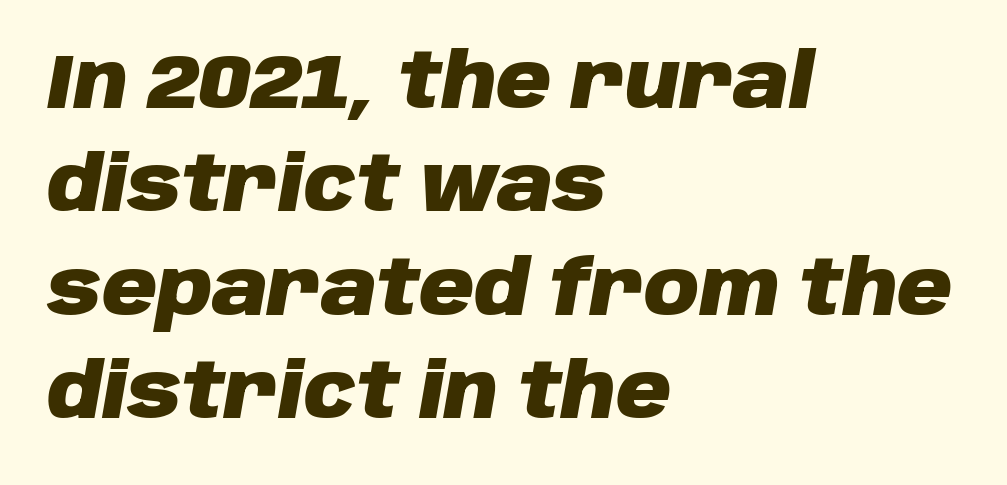
The image shows 76 px heavy type, italic (leaning right); set left-aligned, normal line spacing (1.36x), normal letter spacing, not underlined; low stroke contrast and a large x-height.
